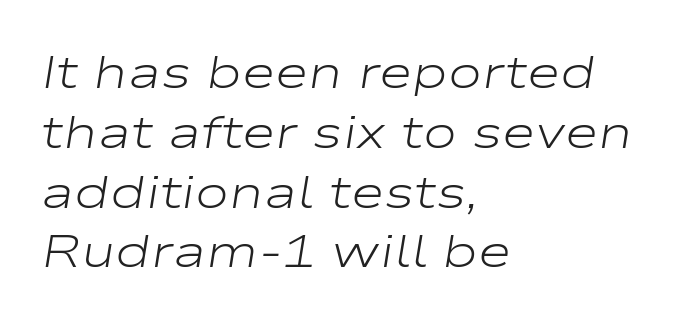
The image shows 46 px light, wide type, italic (leaning right); set left-aligned, normal line spacing (1.3x), normal letter spacing, not underlined; low stroke contrast and a medium x-height.
